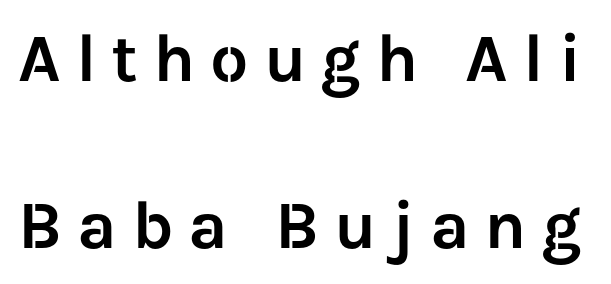
The image shows 68 px sans-serif type, upright; set loose line spacing (2.45x), unusually wide letter spacing (+0.22 em), not underlined; low stroke contrast and a medium x-height.
